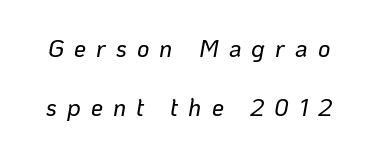
The image shows 24 px text type, italic (leaning right); set loose line spacing (2.46x), unusually wide letter spacing (+0.42 em), not underlined.
